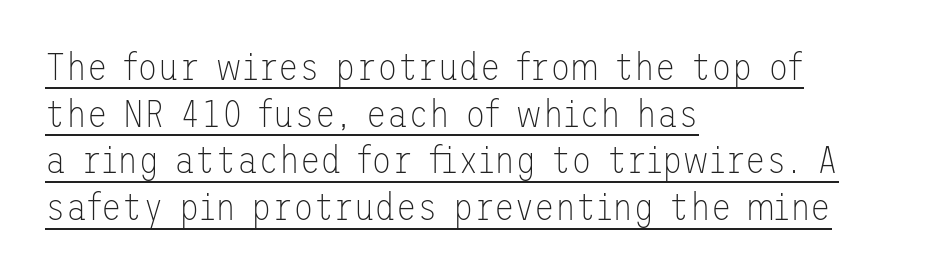
The image shows 38 px thin sans-serif type, upright; set left-aligned, line spacing 1.23x, normal letter spacing, underlined; low stroke contrast and a medium x-height.
